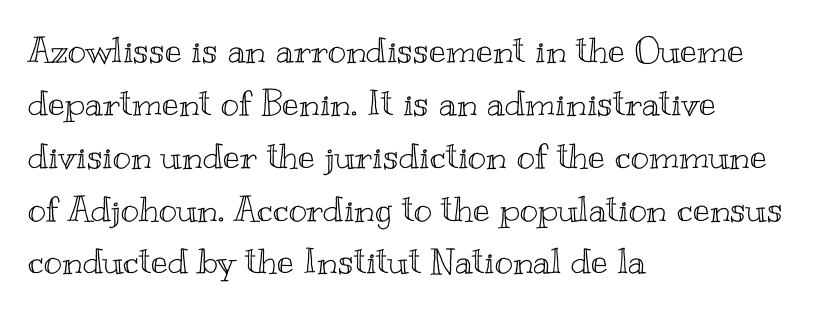
Teacher's note: observe the even left margin — that is flush-left alignment. Posture: upright roman. The leading is moderate, giving the passage an even texture. Think of a printed novel: that variable character pitch is what you see here. Clear beneath every line of the passage. Is the letter spacing exaggerated? No — it looks like the ordinary default.
